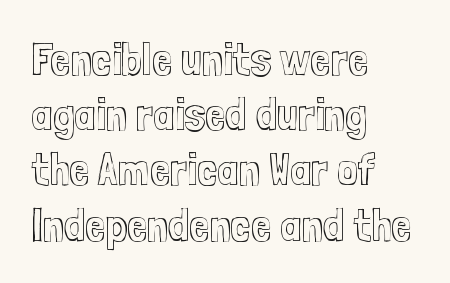
The image shows 46 px condensed type, upright; set left-aligned, line spacing 1.2x, normal letter spacing, not underlined; a medium x-height.
